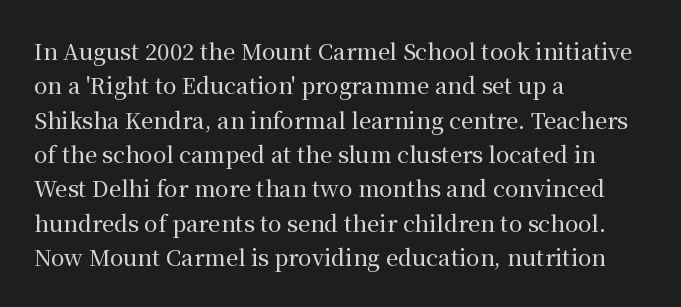
Q: Is the text italic (slanted)? A: No, it is upright.
Q: Is the text underlined? A: No.
Q: How is the paragraph aligned? A: Left-aligned.
Q: Is the spacing between letters normal or unusually wide? A: Normal.
Q: Is the spacing between lines tight, normal or loose? A: Normal.
